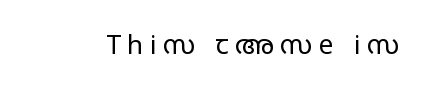
{"italic": "no", "bold": "no", "underline": "no", "letter_spacing": "wide", "letter_spacing_em": 0.26, "glyph_px": 26}
